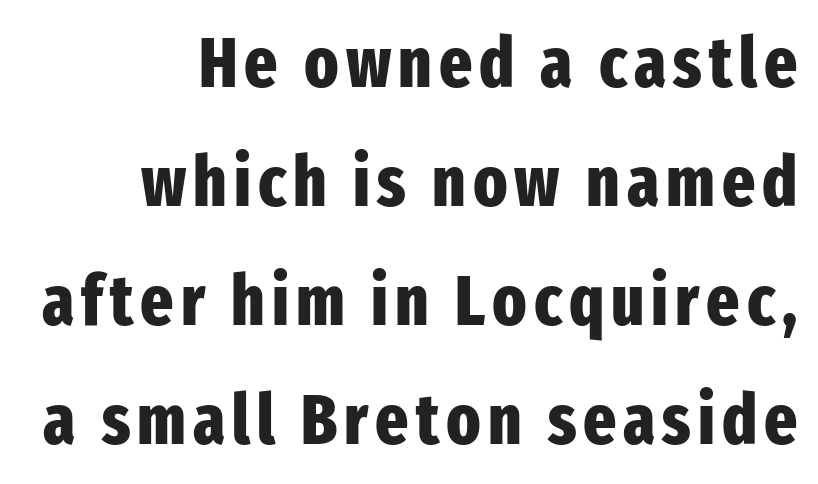
Q: Is the text bold? A: Yes.
Q: Is the text italic (slanted)? A: No, it is upright.
Q: Is the typeface a serif or a sans-serif typeface? A: Sans-serif.
Q: Is the text underlined? A: No.
Q: How is the paragraph aligned? A: Right-aligned.
Q: Is the spacing between lines tight, normal or loose? A: Normal.
Q: Width (condensed, normal, or wide)? A: Condensed.
Q: Stroke contrast? A: Low.
Q: x-height? A: Medium.
Q: Monospaced? A: No.
